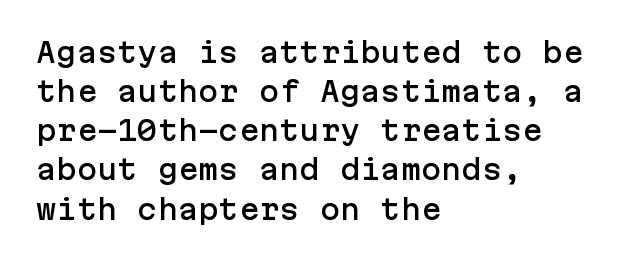
Q: Is the text italic (slanted)? A: No, it is upright.
Q: Is the text underlined? A: No.
Q: How is the paragraph aligned? A: Left-aligned.
Q: Is the spacing between letters normal or unusually wide? A: Normal.
Q: Is the spacing between lines tight, normal or loose? A: Normal.
